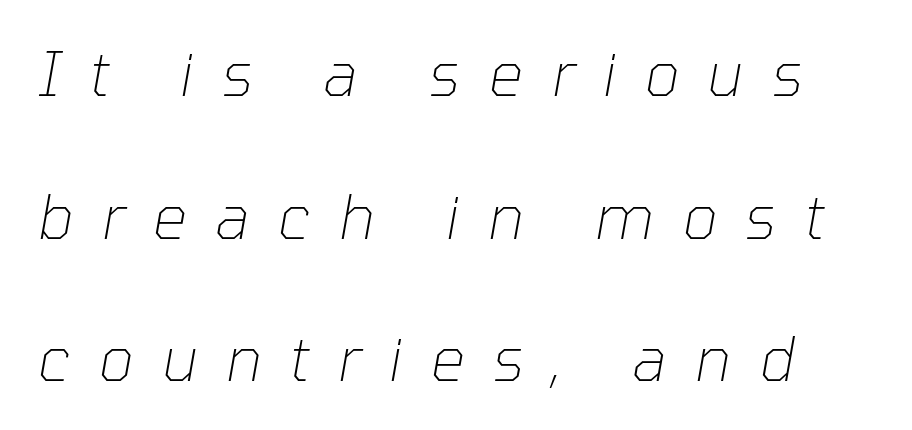
Q: Is the text bold? A: No.
Q: Is the text italic (slanted)? A: Yes, it leans right by about 10 degrees.
Q: Is the text underlined? A: No.
Q: How is the paragraph aligned? A: Left-aligned.
Q: Is the spacing between letters normal or unusually wide? A: Unusually wide.
Q: Is the spacing between lines tight, normal or loose? A: Loose.
Q: Width (condensed, normal, or wide)? A: Normal.
Q: Stroke contrast? A: Low.
Q: x-height? A: Medium.
Q: Monospaced? A: No.
